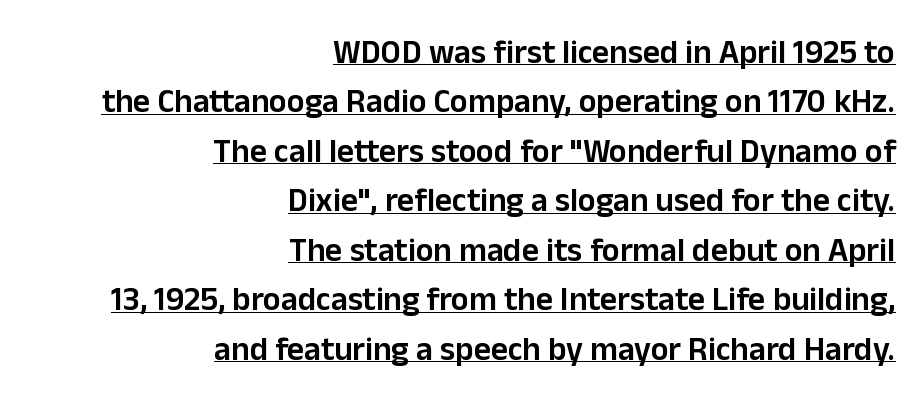
Q: Is the text bold? A: Semi-bold.
Q: Is the text italic (slanted)? A: No, it is upright.
Q: Is the typeface a serif or a sans-serif typeface? A: Sans-serif.
Q: Is the text underlined? A: Yes.
Q: How is the paragraph aligned? A: Right-aligned.
Q: Is the spacing between letters normal or unusually wide? A: Normal.
Q: Is the spacing between lines tight, normal or loose? A: Normal.
Q: Width (condensed, normal, or wide)? A: Normal.
Q: Stroke contrast? A: Low.
Q: x-height? A: Medium.
Q: Monospaced? A: No.
